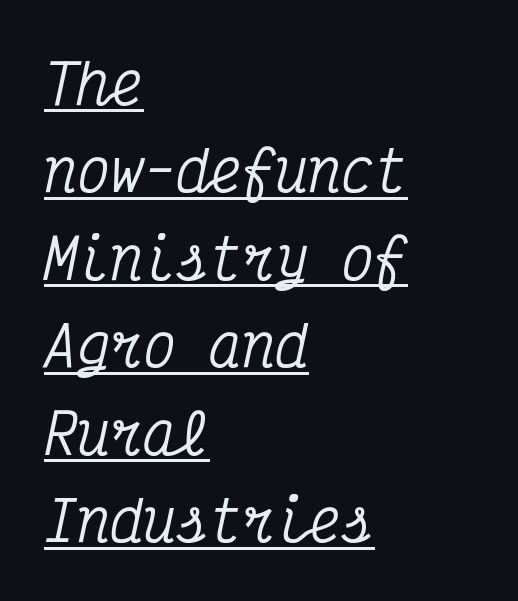
The image shows 55 px condensed serif type, italic (leaning right), monospaced; set left-aligned, normal line spacing (1.59x), normal letter spacing, underlined; medium stroke contrast and a medium x-height.
